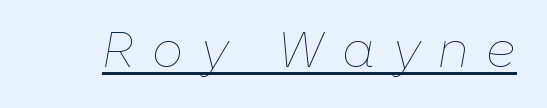
Q: Is the text bold? A: No.
Q: Is the text italic (slanted)? A: Yes, it leans right by about 10 degrees.
Q: Is the text underlined? A: Yes.
Q: Is the spacing between letters normal or unusually wide? A: Unusually wide.
Q: Width (condensed, normal, or wide)? A: Normal.
Q: Stroke contrast? A: Low.
Q: x-height? A: Medium.
Q: Monospaced? A: No.
